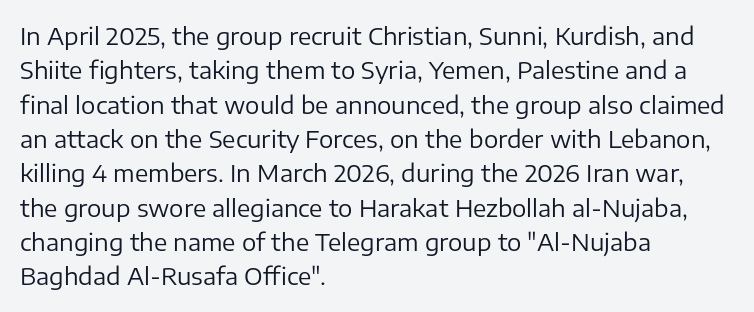
Q: Is the text bold? A: No.
Q: Is the text italic (slanted)? A: No, it is upright.
Q: Is the text underlined? A: No.
Q: How is the paragraph aligned? A: Left-aligned.
Q: Is the spacing between letters normal or unusually wide? A: Normal.
Q: Is the spacing between lines tight, normal or loose? A: Normal.
